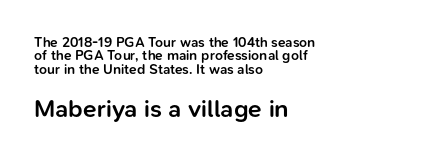
Q: Is the text bold? A: Semi-bold.
Q: Is the text italic (slanted)? A: No, it is upright.
Q: Is the text underlined? A: No.
Q: How is the paragraph aligned? A: Left-aligned.
Q: Is the spacing between letters normal or unusually wide? A: Normal.
Q: Is the spacing between lines tight, normal or loose? A: Tight.
Q: Which block of text is set in a larger size, the first (top) or the second (bottom)? A: The second (bottom) one.
